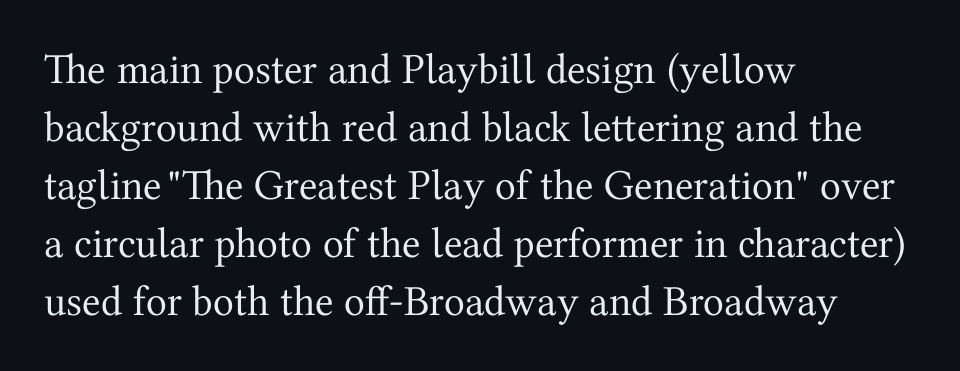
{"serif": "yes", "italic": "no", "bold": "no", "weight": "regular", "width": "normal", "stroke_contrast": "medium", "x_height": "medium", "monospaced": "no", "underline": "no", "align": "left", "line_spacing": "normal", "line_spacing_ratio": 1.35, "letter_spacing": "normal", "letter_spacing_em": 0.0, "glyph_px": 43}
